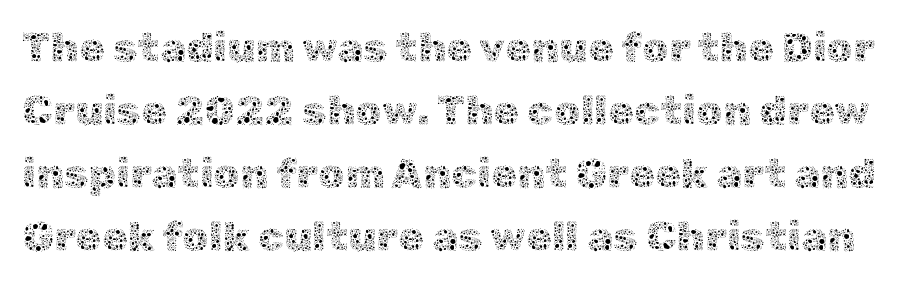
The image shows 42 px thin type, upright; set normal line spacing (1.5x), normal letter spacing, not underlined; a medium x-height.
